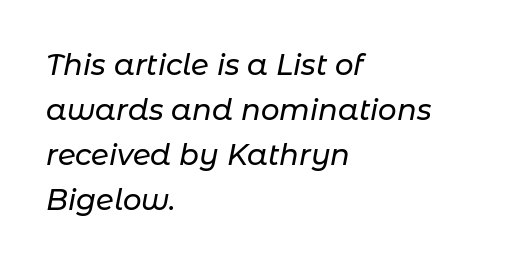
Q: Is the text italic (slanted)? A: Yes, it leans right by about 11 degrees.
Q: Is the text underlined? A: No.
Q: How is the paragraph aligned? A: Left-aligned.
Q: Is the spacing between letters normal or unusually wide? A: Normal.
Q: Is the spacing between lines tight, normal or loose? A: Normal.
Q: Width (condensed, normal, or wide)? A: Normal.
Q: Stroke contrast? A: Low.
Q: x-height? A: Medium.
Q: Monospaced? A: No.
